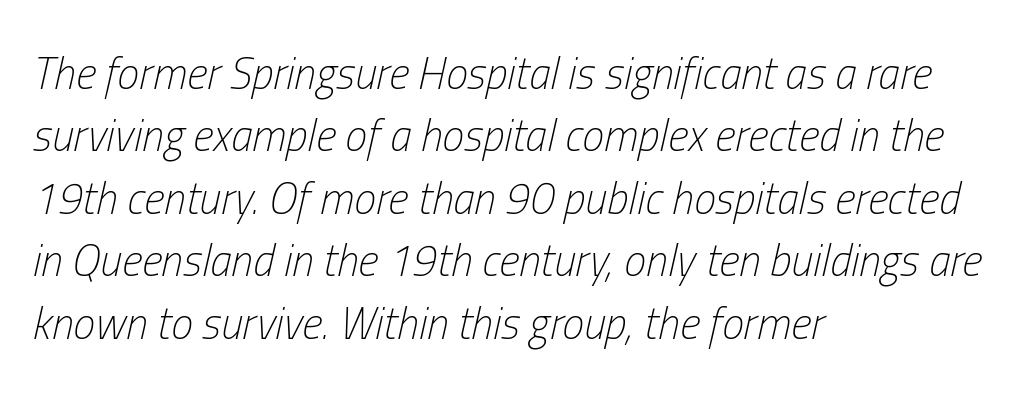
The image shows 44 px light, condensed type, italic (leaning right); set left-aligned, normal line spacing (1.42x), normal letter spacing, not underlined; low stroke contrast and a medium x-height.
